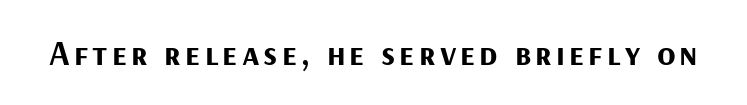
The image shows 34 px bold sans-serif type, upright; set not underlined; medium stroke contrast and a medium x-height.
